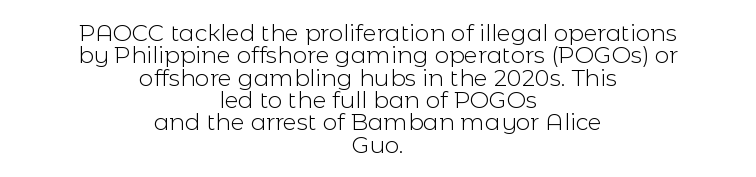
The image shows 23 px text type, upright; set centered, tight line spacing (0.97x), normal letter spacing, not underlined.
